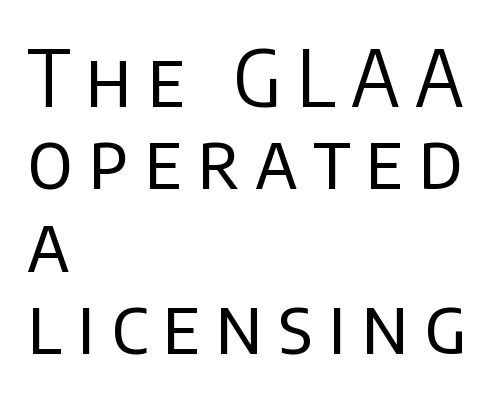
The image shows 77 px regular-weight sans-serif type, upright; set left-aligned, tight line spacing (1.07x), unusually wide letter spacing (+0.2 em), not underlined; low stroke contrast and a large x-height.
